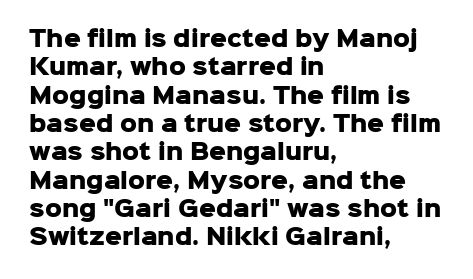
Q: Is the text bold? A: Yes.
Q: Is the text italic (slanted)? A: No, it is upright.
Q: Is the text underlined? A: No.
Q: How is the paragraph aligned? A: Left-aligned.
Q: Is the spacing between letters normal or unusually wide? A: Normal.
Q: Is the spacing between lines tight, normal or loose? A: Normal.
